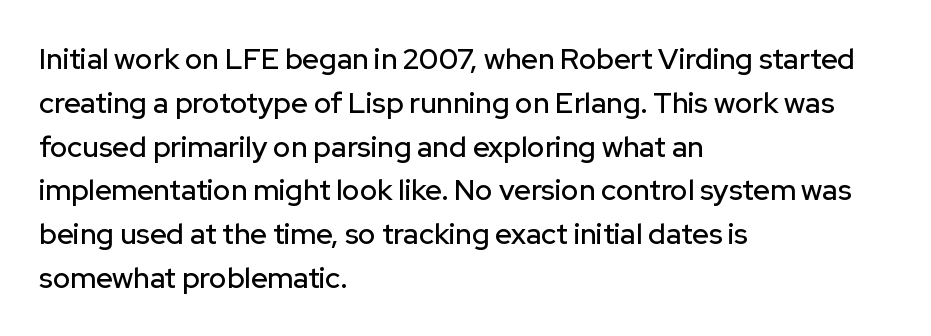
Q: Is the text italic (slanted)? A: No, it is upright.
Q: Is the typeface a serif or a sans-serif typeface? A: Sans-serif.
Q: Is the text underlined? A: No.
Q: How is the paragraph aligned? A: Left-aligned.
Q: Is the spacing between letters normal or unusually wide? A: Normal.
Q: Is the spacing between lines tight, normal or loose? A: Normal.
Q: Width (condensed, normal, or wide)? A: Normal.
Q: Stroke contrast? A: Low.
Q: x-height? A: Medium.
Q: Monospaced? A: No.
